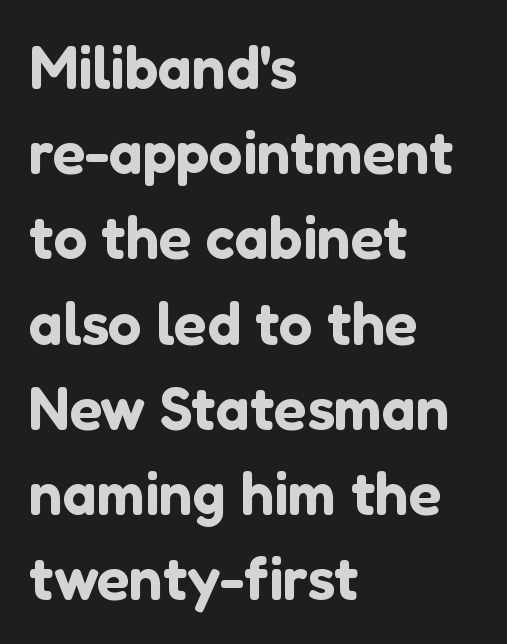
Q: Is the text italic (slanted)? A: No, it is upright.
Q: Is the typeface a serif or a sans-serif typeface? A: Sans-serif.
Q: Is the text underlined? A: No.
Q: How is the paragraph aligned? A: Left-aligned.
Q: Is the spacing between letters normal or unusually wide? A: Normal.
Q: Is the spacing between lines tight, normal or loose? A: Normal.
Q: Width (condensed, normal, or wide)? A: Normal.
Q: Stroke contrast? A: Low.
Q: x-height? A: Medium.
Q: Monospaced? A: No.
